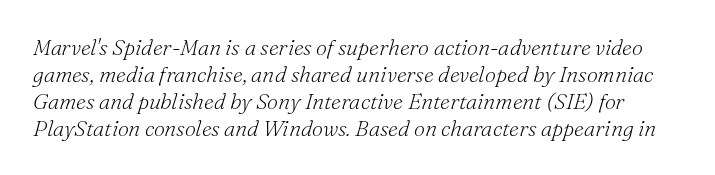
{"italic": "yes", "lean": "right", "slant_degrees": 16, "bold": "no", "underline": "no", "line_spacing_ratio": 1.22, "letter_spacing": "normal", "letter_spacing_em": 0.0, "glyph_px": 22}
